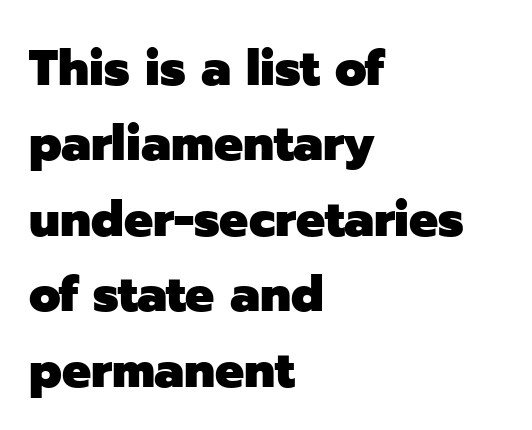
The ragged edge is on the right, which tells us the setting is flush left. Vertical strokes here are truly vertical. The letters advance in unequal steps, a hallmark of proportional type. The rendering shows plain stroke endings on the letterforms — a sans-serif design. This is heavy type, rendered in bold.
